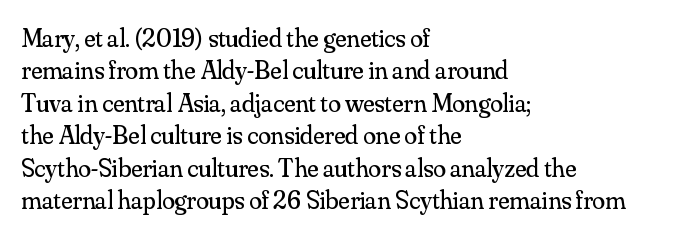
Line spacing here is normal. Nobody touched the tracking dial on this one. Quick note: underline off. Designer's note — italics off, roman on. The lines are quadded left.
